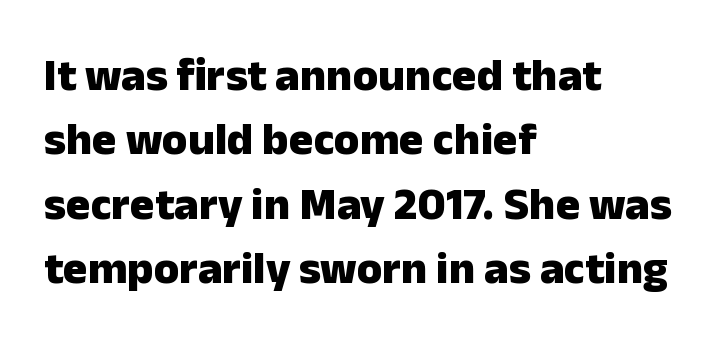
{"serif": "no", "italic": "no", "bold": "yes", "weight": "heavy", "width": "normal", "stroke_contrast": "low", "x_height": "medium", "monospaced": "no", "underline": "no", "align": "left", "line_spacing": "normal", "line_spacing_ratio": 1.4, "letter_spacing": "normal", "letter_spacing_em": 0.0, "glyph_px": 46}
